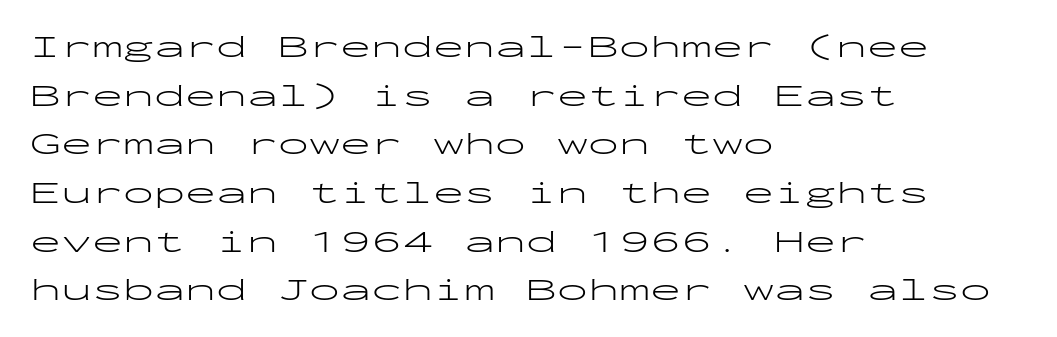
The rendering uses typewriter-style spacing with identical character cells. Baseline-to-baseline distance is the conventional proportion of letter height. Descenders are the only things crossing below the line. Line starts are locked; line ends wander. A sans-serif font was chosen for this passage.
